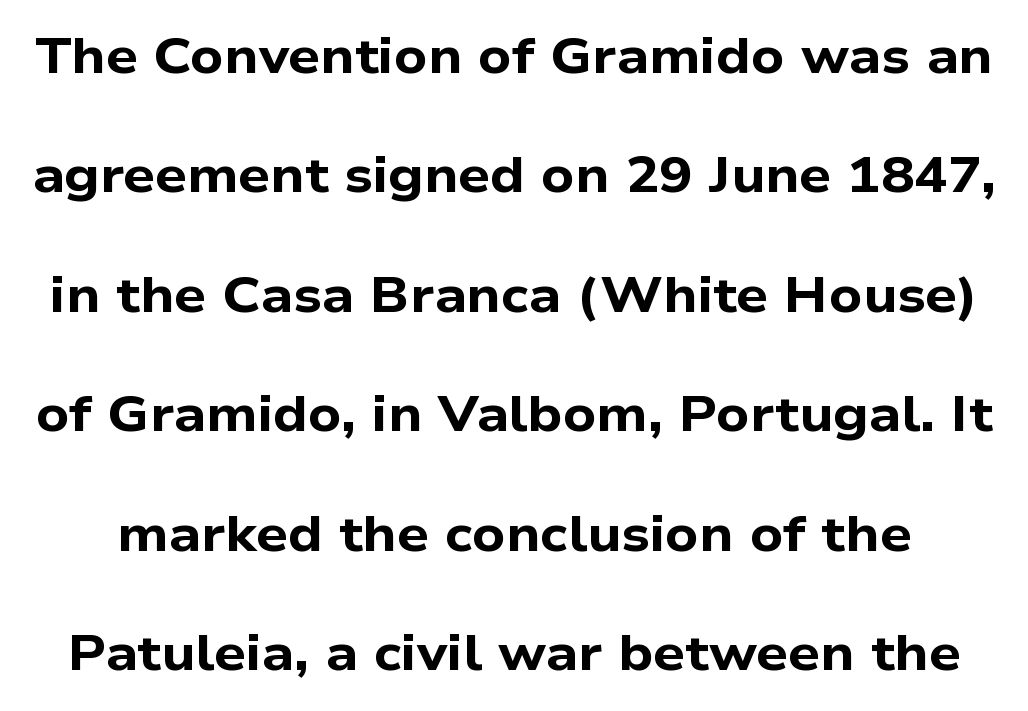
How would I describe the line gaps? Wide and relaxed. The letters advance in unequal steps, a hallmark of proportional type. The horizontal fit of the characters is conventional and even. The string is rendered with underlining switched off. Weight check: bold — yes, fully. The text was rendered using a sans face with plain stroke endings.
